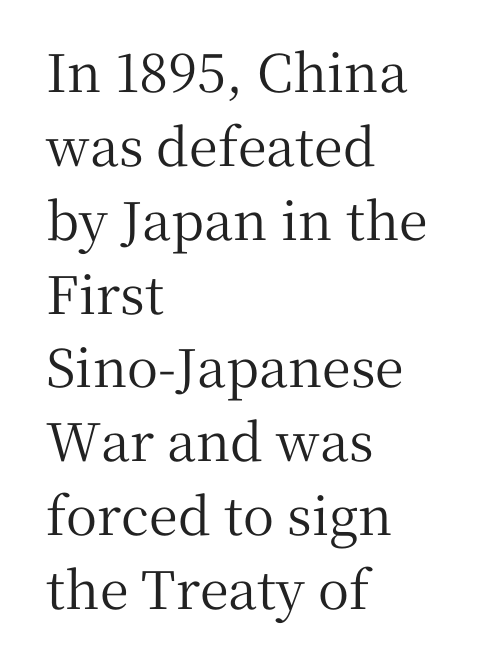
{"serif": "yes", "italic": "no", "width": "normal", "stroke_contrast": "medium", "x_height": "medium", "monospaced": "no", "underline": "no", "align": "left", "line_spacing": "normal", "line_spacing_ratio": 1.42, "letter_spacing": "normal", "letter_spacing_em": 0.0, "glyph_px": 52}
